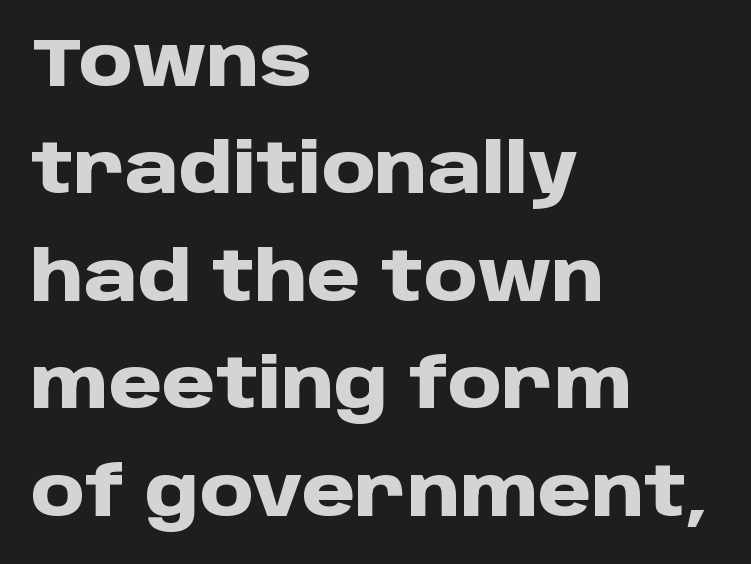
Q: Is the text bold? A: Yes.
Q: Is the text italic (slanted)? A: No, it is upright.
Q: Is the typeface a serif or a sans-serif typeface? A: Sans-serif.
Q: Is the text underlined? A: No.
Q: How is the paragraph aligned? A: Left-aligned.
Q: Is the spacing between letters normal or unusually wide? A: Normal.
Q: Is the spacing between lines tight, normal or loose? A: Normal.
Q: Width (condensed, normal, or wide)? A: Normal.
Q: Stroke contrast? A: Low.
Q: x-height? A: Large.
Q: Monospaced? A: No.
